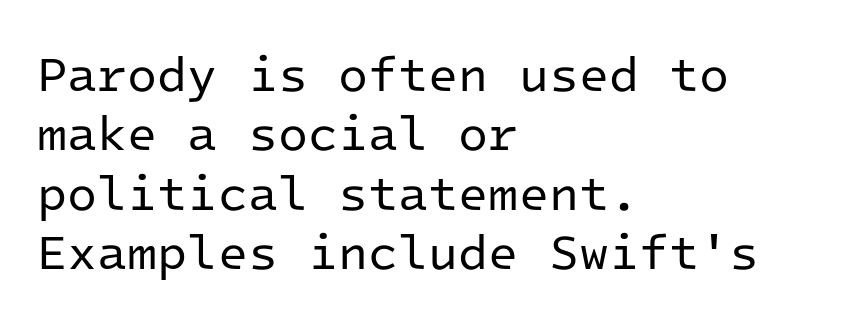
Characters remain perfectly vertical along every line. Each row of text sits above clean, open space. Horizontal alignment here is leftward, the default for most running prose. Each letter, wide or thin by design, is forced into the same width here. Short note: letters normally spaced.
